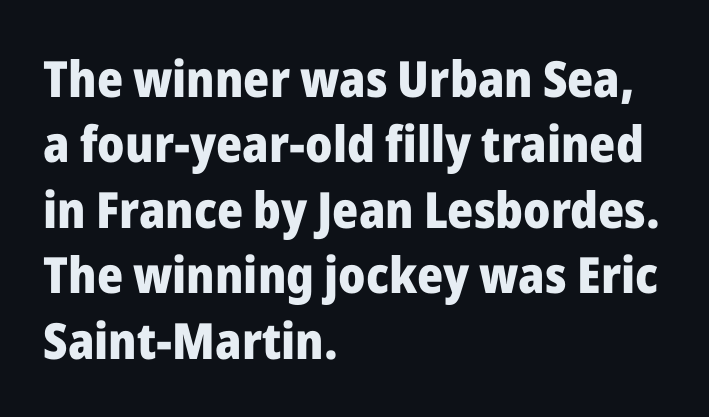
Q: Is the text bold? A: Yes.
Q: Is the text italic (slanted)? A: No, it is upright.
Q: Is the typeface a serif or a sans-serif typeface? A: Sans-serif.
Q: Is the text underlined? A: No.
Q: How is the paragraph aligned? A: Left-aligned.
Q: Is the spacing between letters normal or unusually wide? A: Normal.
Q: Is the spacing between lines tight, normal or loose? A: Normal.
Q: Width (condensed, normal, or wide)? A: Normal.
Q: Stroke contrast? A: Low.
Q: x-height? A: Medium.
Q: Monospaced? A: No.
